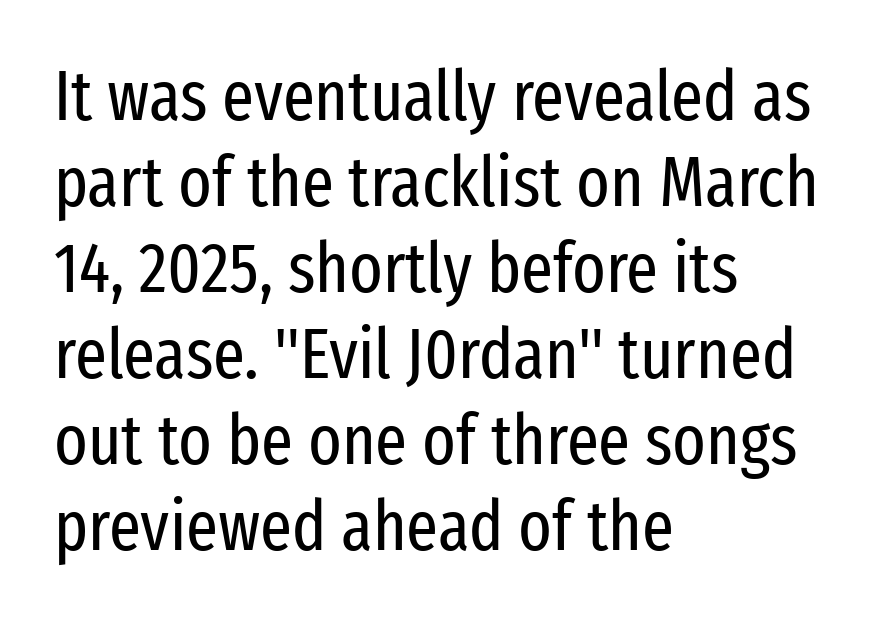
Q: Is the text bold? A: No.
Q: Is the text italic (slanted)? A: No, it is upright.
Q: Is the typeface a serif or a sans-serif typeface? A: Sans-serif.
Q: Is the text underlined? A: No.
Q: How is the paragraph aligned? A: Left-aligned.
Q: Is the spacing between letters normal or unusually wide? A: Normal.
Q: Width (condensed, normal, or wide)? A: Condensed.
Q: Stroke contrast? A: Low.
Q: x-height? A: Medium.
Q: Monospaced? A: No.
